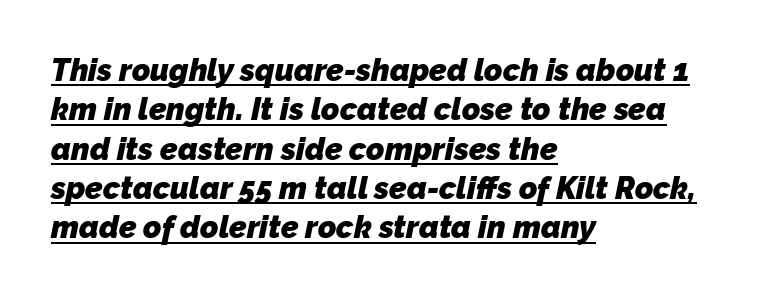
{"serif": "no", "bold": "yes", "weight": "heavy", "width": "normal", "stroke_contrast": "low", "x_height": "medium", "monospaced": "no", "underline": "yes", "align": "left", "line_spacing": "normal", "line_spacing_ratio": 1.27, "letter_spacing": "normal", "letter_spacing_em": 0.0, "glyph_px": 31}
